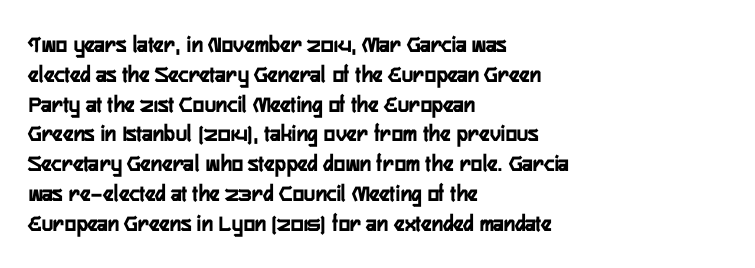
Q: Is the text italic (slanted)? A: No, it is upright.
Q: Is the text underlined? A: No.
Q: How is the paragraph aligned? A: Left-aligned.
Q: Is the spacing between letters normal or unusually wide? A: Normal.
